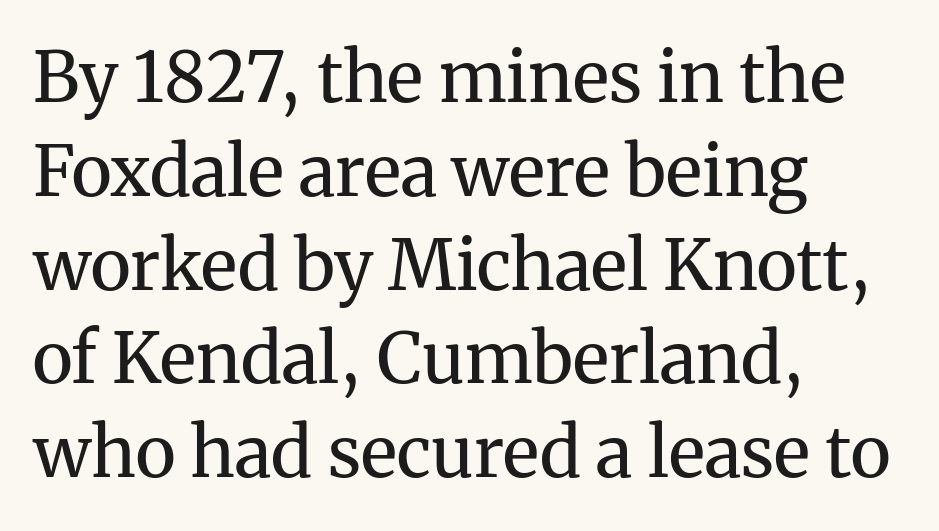
Q: Is the text bold? A: No.
Q: Is the text italic (slanted)? A: No, it is upright.
Q: Is the typeface a serif or a sans-serif typeface? A: Serif.
Q: Is the text underlined? A: No.
Q: How is the paragraph aligned? A: Left-aligned.
Q: Is the spacing between letters normal or unusually wide? A: Normal.
Q: Is the spacing between lines tight, normal or loose? A: Normal.
Q: Width (condensed, normal, or wide)? A: Normal.
Q: Stroke contrast? A: Medium.
Q: x-height? A: Medium.
Q: Monospaced? A: No.
